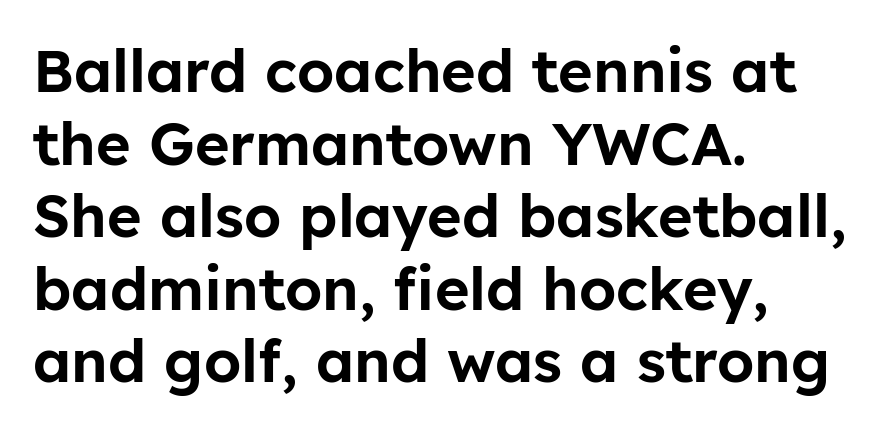
{"serif": "no", "italic": "no", "width": "normal", "stroke_contrast": "low", "x_height": "medium", "monospaced": "no", "underline": "no", "align": "left", "line_spacing_ratio": 1.23, "letter_spacing": "normal", "letter_spacing_em": 0.0, "glyph_px": 59}
